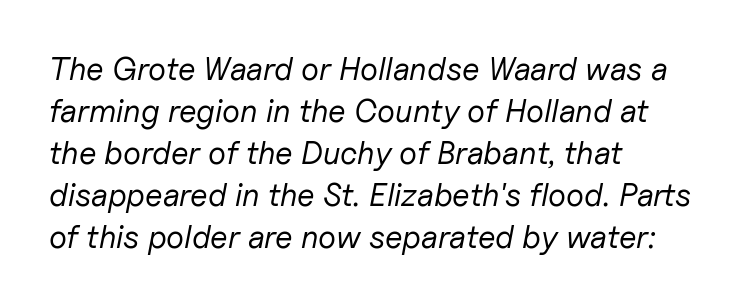
Q: Is the text bold? A: No.
Q: Is the text italic (slanted)? A: Yes, it leans right by about 11 degrees.
Q: Is the text underlined? A: No.
Q: How is the paragraph aligned? A: Left-aligned.
Q: Is the spacing between letters normal or unusually wide? A: Normal.
Q: Is the spacing between lines tight, normal or loose? A: Normal.
Q: Width (condensed, normal, or wide)? A: Normal.
Q: Stroke contrast? A: Low.
Q: x-height? A: Medium.
Q: Monospaced? A: No.
